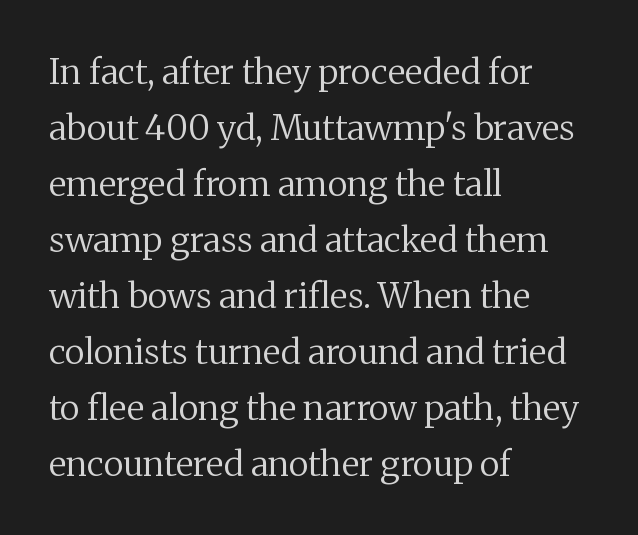
The gap between lines stays unmarked. The passage shown is typed in a proportional face where columns would drift. A classic flush-left, rag-right setting is used for this passage. No chunkiness to these letters — they're not bold. Posture: straight, roman, zero tilt.
